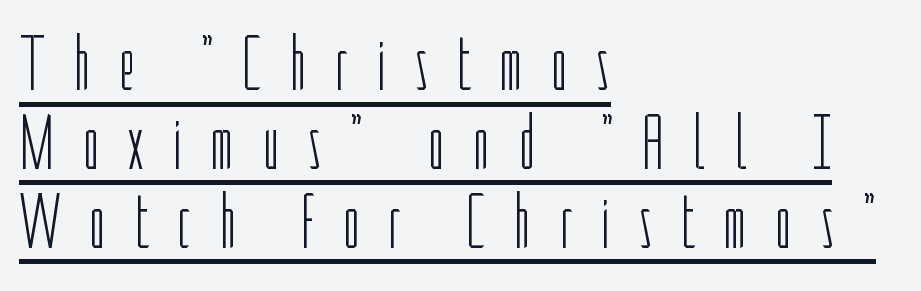
The image shows 78 px light, condensed sans-serif type, upright; set left-aligned, tight line spacing (1.01x), unusually wide letter spacing (+0.35 em), underlined; low stroke contrast and a medium x-height.
